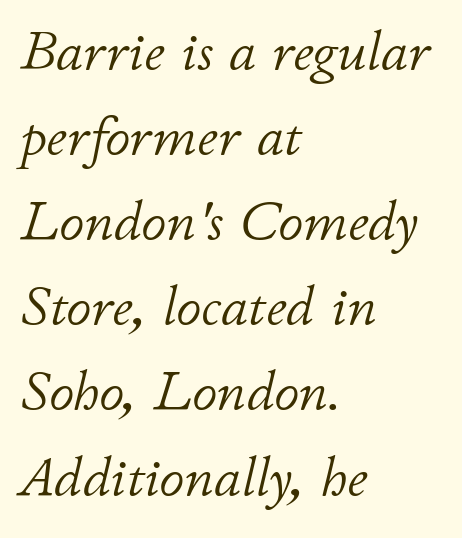
Q: Is the text bold? A: No.
Q: Is the text italic (slanted)? A: Yes, it leans right by about 11 degrees.
Q: Is the text underlined? A: No.
Q: How is the paragraph aligned? A: Left-aligned.
Q: Is the spacing between letters normal or unusually wide? A: Normal.
Q: Is the spacing between lines tight, normal or loose? A: Normal.
Q: Width (condensed, normal, or wide)? A: Normal.
Q: Stroke contrast? A: Low.
Q: x-height? A: Small.
Q: Monospaced? A: No.
